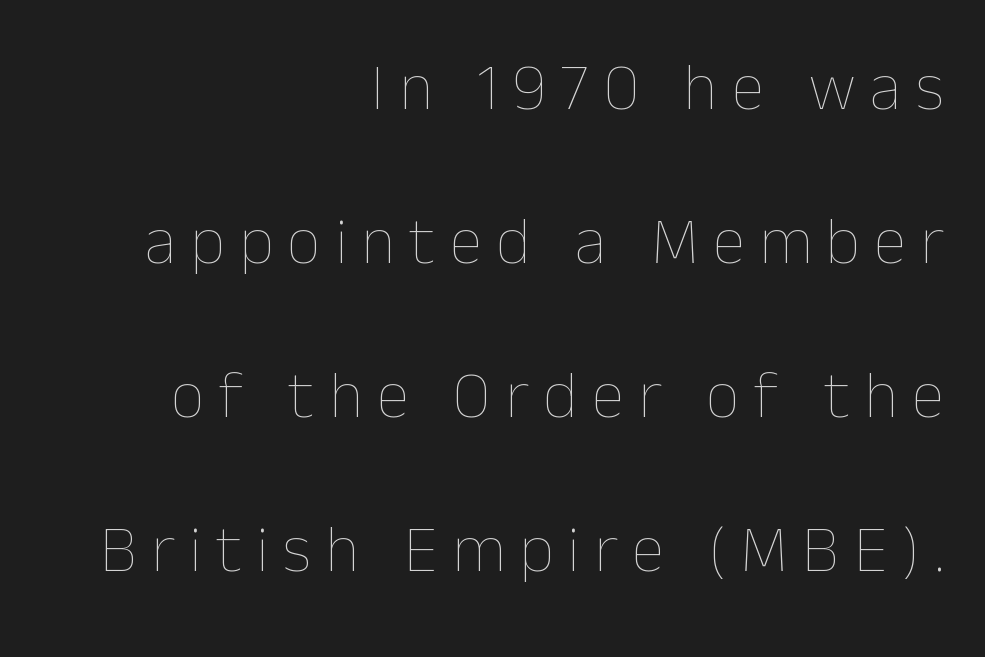
{"italic": "no", "bold": "no", "weight": "thin", "width": "normal", "stroke_contrast": "low", "x_height": "medium", "monospaced": "no", "underline": "no", "align": "right", "line_spacing": "loose", "line_spacing_ratio": 2.3, "letter_spacing": "wide", "letter_spacing_em": 0.21, "glyph_px": 67}
